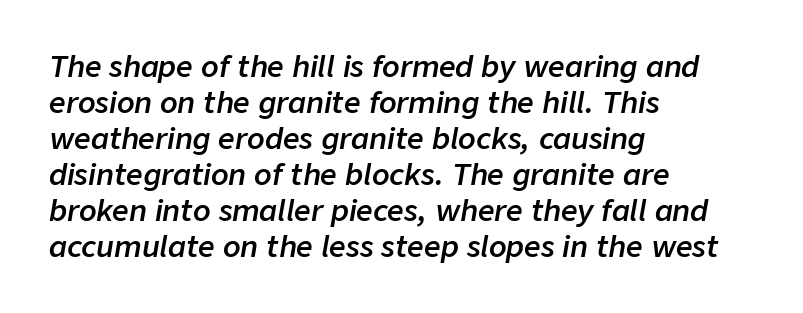
Q: Is the text bold? A: Semi-bold.
Q: Is the text italic (slanted)? A: Yes, it leans right by about 9 degrees.
Q: Is the text underlined? A: No.
Q: How is the paragraph aligned? A: Left-aligned.
Q: Is the spacing between letters normal or unusually wide? A: Normal.
Q: Width (condensed, normal, or wide)? A: Normal.
Q: Stroke contrast? A: Low.
Q: x-height? A: Medium.
Q: Monospaced? A: No.
